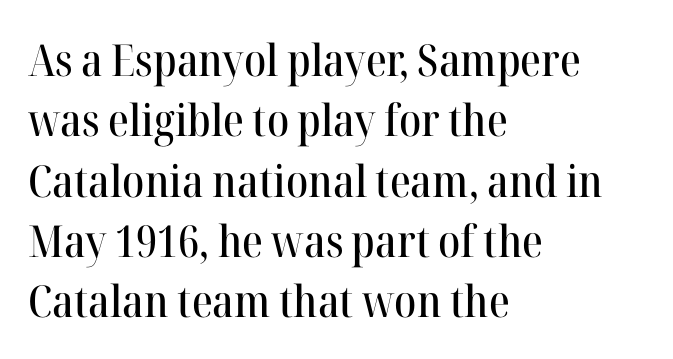
{"serif": "yes", "italic": "no", "width": "normal", "stroke_contrast": "high", "x_height": "medium", "monospaced": "no", "underline": "no", "align": "left", "line_spacing": "normal", "line_spacing_ratio": 1.37, "letter_spacing": "normal", "letter_spacing_em": 0.0, "glyph_px": 44}
